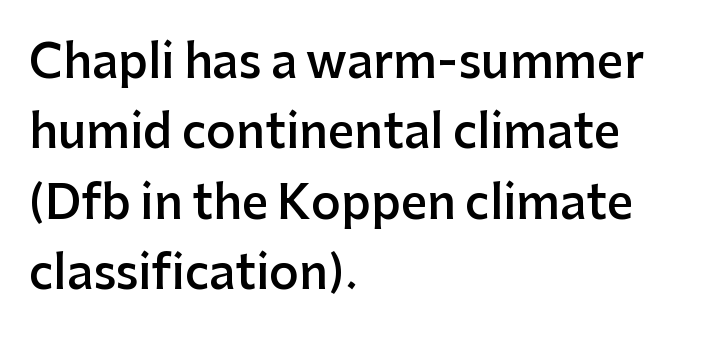
{"serif": "no", "italic": "no", "bold": "semi", "weight": "semibold", "width": "normal", "stroke_contrast": "low", "x_height": "medium", "monospaced": "no", "underline": "no", "align": "left", "line_spacing": "normal", "line_spacing_ratio": 1.53, "letter_spacing": "normal", "letter_spacing_em": 0.0, "glyph_px": 46}
